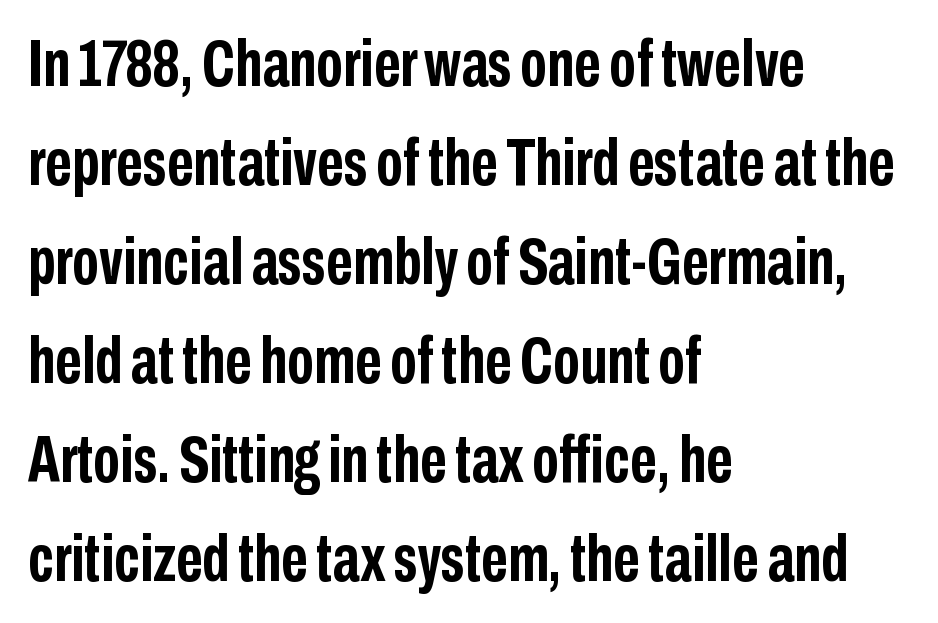
Q: Is the text bold? A: Yes.
Q: Is the text italic (slanted)? A: No, it is upright.
Q: Is the typeface a serif or a sans-serif typeface? A: Sans-serif.
Q: Is the text underlined? A: No.
Q: How is the paragraph aligned? A: Left-aligned.
Q: Is the spacing between letters normal or unusually wide? A: Normal.
Q: Is the spacing between lines tight, normal or loose? A: Normal.
Q: Width (condensed, normal, or wide)? A: Condensed.
Q: Stroke contrast? A: Low.
Q: x-height? A: Medium.
Q: Monospaced? A: No.
